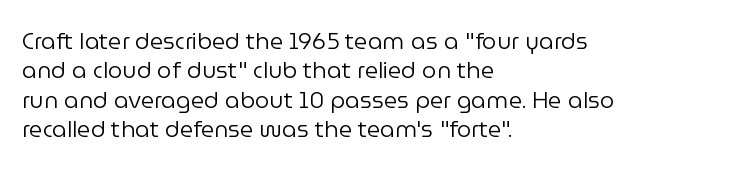
The image shows 23 px text type, upright; set left-aligned, normal line spacing (1.28x), normal letter spacing, not underlined.
